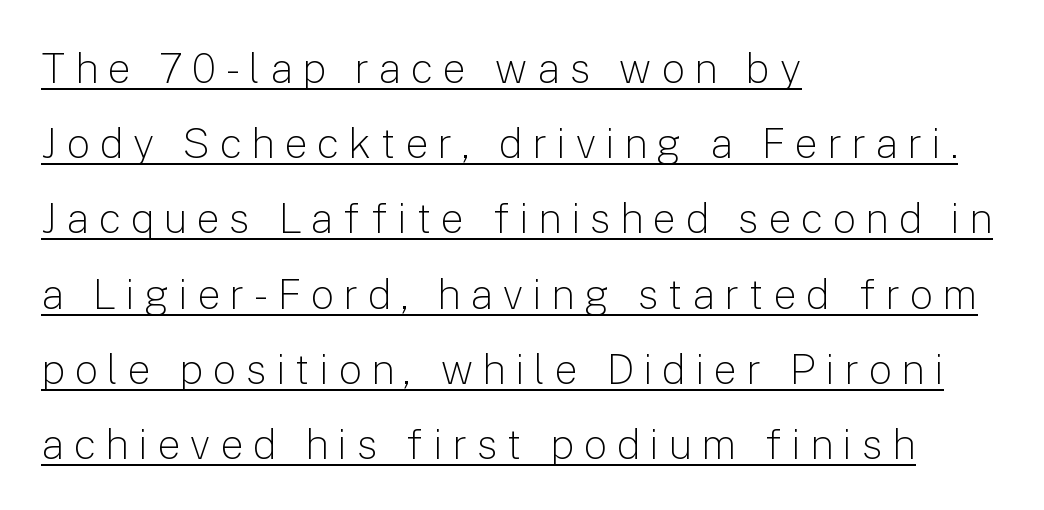
{"serif": "no", "italic": "no", "bold": "no", "weight": "light", "width": "normal", "stroke_contrast": "low", "x_height": "medium", "monospaced": "no", "underline": "yes", "align": "left", "line_spacing_ratio": 1.79, "letter_spacing": "wide", "letter_spacing_em": 0.21, "glyph_px": 42}
